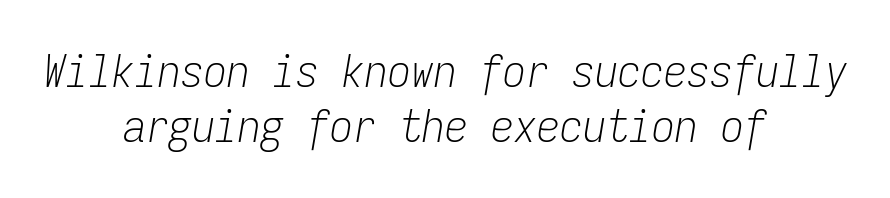
The typesetting does not lean heavy: it is not bold. Spacing verdict: monospaced, one width for all characters. The line texture is even and compact thanks to regular tracking. Style check: oblique. Leftover space on each line is divided equally before and after the words. The glyphs are unaccompanied by any horizontal stroke below them.
